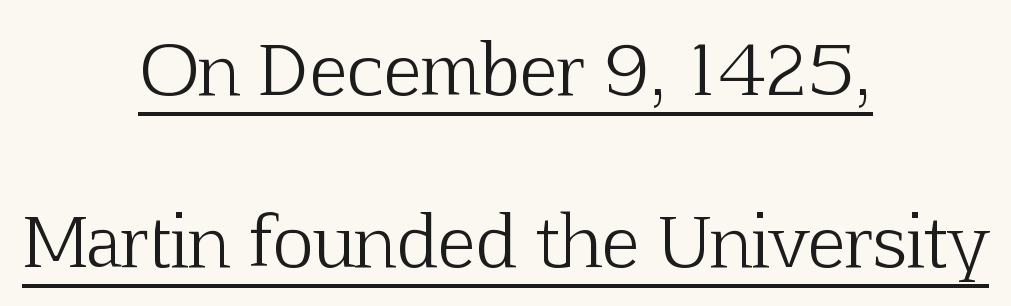
A typographer would call this underscored text. Heaviness? Minimal to ordinary, like unemphasized prose. The rendering keeps characters at their native spacing. A typesetter would label this face a serif. The lines are spread far apart with generous leading.
